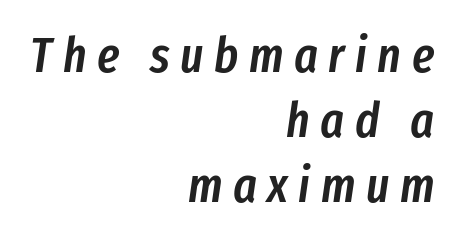
The glyphs have the mass of a demibold cut, below bold. Observe the lean: these are italic letterforms. Descenders hang freely into open space. Is the letter spacing exaggerated? Yes — the characters are pushed far apart. All the whitespace from short lines collects on the left. Note the varied advance widths — an 'i' is clearly narrower than an 'm'.
